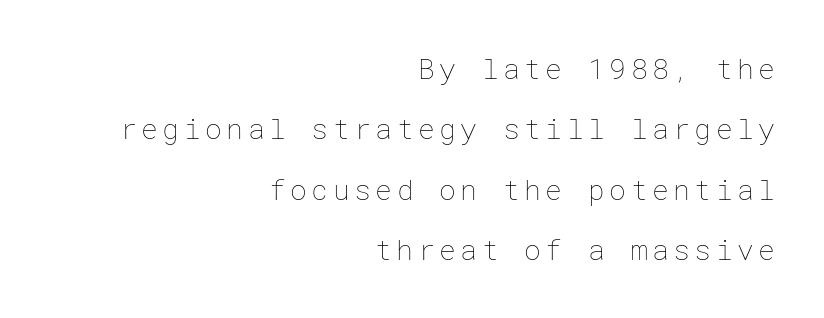
The image shows 28 px thin type, upright; set right-aligned, loose line spacing (2.16x), not underlined; low stroke contrast and a medium x-height.
